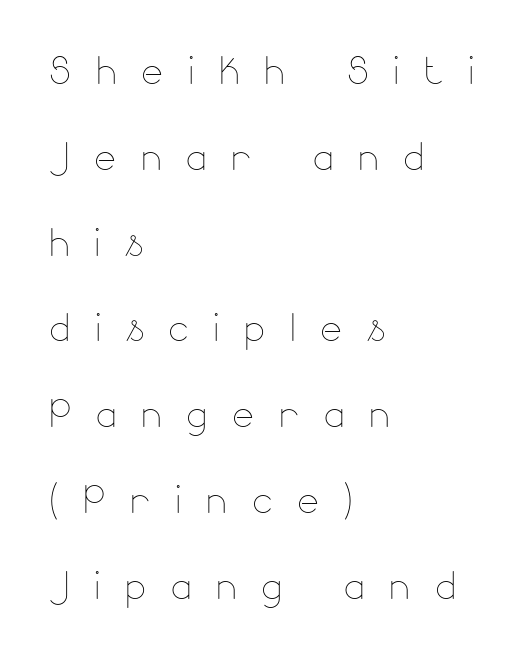
The image shows 52 px thin type, upright; set left-aligned, normal line spacing (1.65x), unusually wide letter spacing (+0.47 em), not underlined; low stroke contrast and a small x-height.
